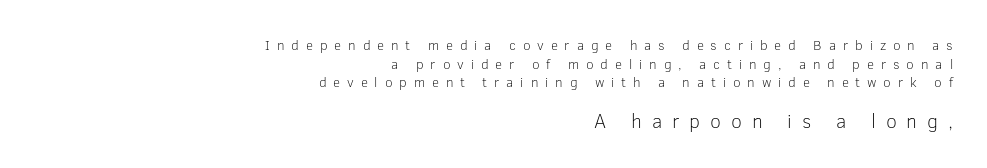
Characters remain perfectly vertical along every line. The space between consecutive lines is moderate. Look at the glyph heights: the lower group is clearly the bigger setting. Beneath every word, the page is bare.
